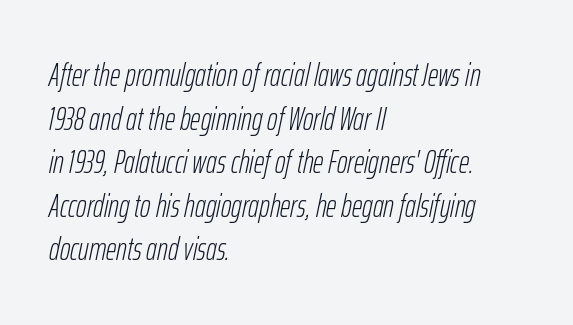
Q: Is the text bold? A: No.
Q: Is the text italic (slanted)? A: Yes, it leans right by about 12 degrees.
Q: Is the text underlined? A: No.
Q: How is the paragraph aligned? A: Left-aligned.
Q: Is the spacing between letters normal or unusually wide? A: Normal.
Q: Is the spacing between lines tight, normal or loose? A: Normal.
Q: Width (condensed, normal, or wide)? A: Condensed.
Q: Stroke contrast? A: Low.
Q: x-height? A: Medium.
Q: Monospaced? A: No.
